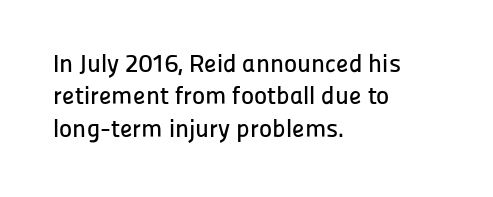
{"italic": "no", "underline": "no", "align": "left", "line_spacing": "normal", "line_spacing_ratio": 1.3, "letter_spacing": "normal", "letter_spacing_em": 0.0, "glyph_px": 25}
